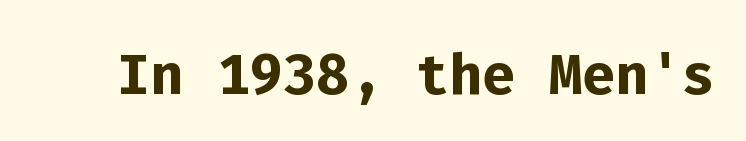
{"serif": "no", "italic": "no", "bold": "yes", "weight": "semibold", "width": "normal", "stroke_contrast": "low", "x_height": "medium", "monospaced": "yes", "underline": "no", "letter_spacing": "normal", "letter_spacing_em": 0.0, "glyph_px": 78}
